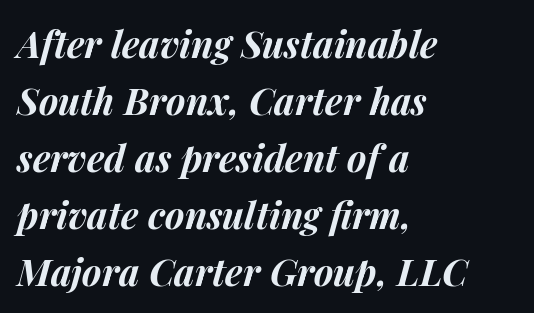
This rendering uses left alignment, leaving the right contour irregular. The face used here is proportionally spaced, like ordinary book or web type. The glyphs look as if they've been sheared to an angle. Each row of text sits above clean, open space. Observe the ordinary spacing: letters are neighbours, not strangers. Weight: bold.
